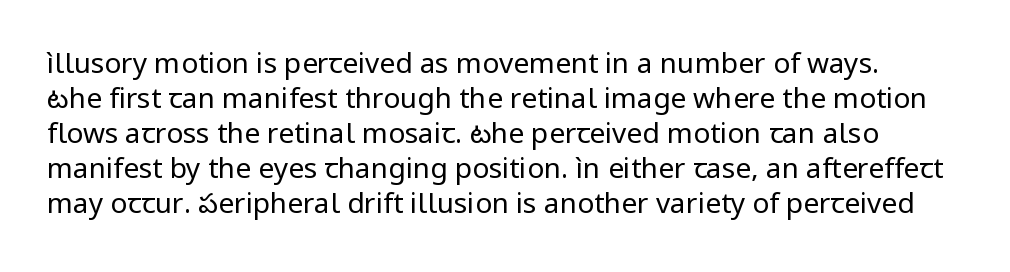
Q: Is the text bold? A: No.
Q: Is the text italic (slanted)? A: No, it is upright.
Q: Is the typeface a serif or a sans-serif typeface? A: Sans-serif.
Q: Is the text underlined? A: No.
Q: Is the spacing between letters normal or unusually wide? A: Normal.
Q: Is the spacing between lines tight, normal or loose? A: Normal.
Q: Width (condensed, normal, or wide)? A: Normal.
Q: Stroke contrast? A: Low.
Q: x-height? A: Medium.
Q: Monospaced? A: No.
